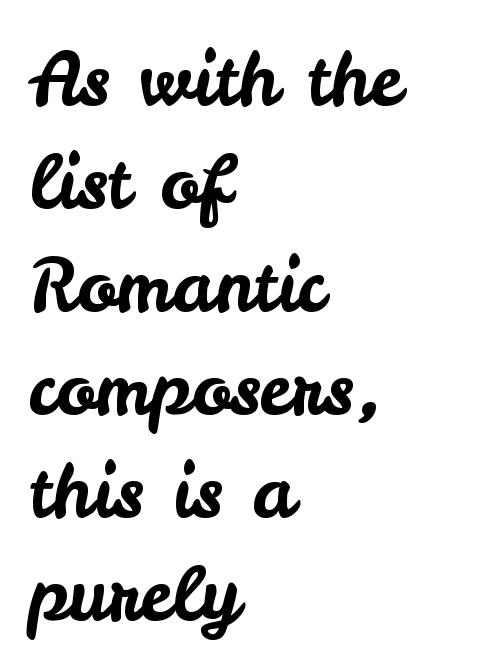
Think of a printed novel: that variable character pitch is what you see here. These lines keep a tight, regular rhythm from letter to letter. A typesetter would label this face a sans. Notice how the passage keeps a crisp vertical edge on the left only. Descenders are the only things crossing below the line.
